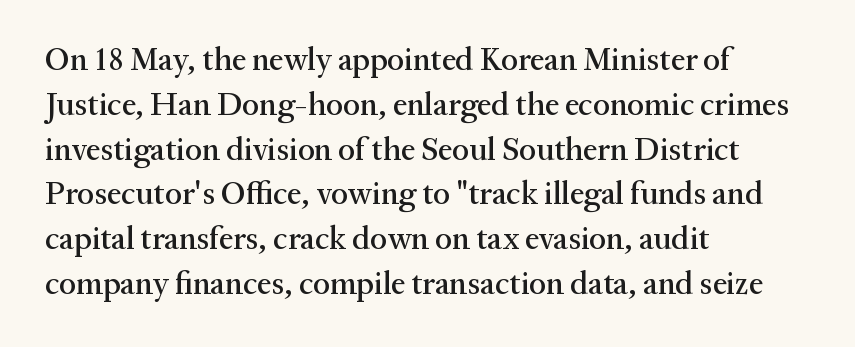
{"serif": "yes", "italic": "no", "width": "normal", "stroke_contrast": "medium", "x_height": "medium", "monospaced": "no", "underline": "no", "align": "left", "line_spacing": "normal", "line_spacing_ratio": 1.4, "letter_spacing": "normal", "letter_spacing_em": 0.0, "glyph_px": 32}
